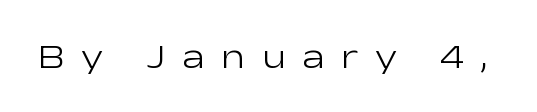
Q: Is the text bold? A: No.
Q: Is the text italic (slanted)? A: No, it is upright.
Q: Is the typeface a serif or a sans-serif typeface? A: Sans-serif.
Q: Is the text underlined? A: No.
Q: Is the spacing between letters normal or unusually wide? A: Unusually wide.
Q: Width (condensed, normal, or wide)? A: Wide.
Q: Stroke contrast? A: Low.
Q: x-height? A: Medium.
Q: Monospaced? A: No.
